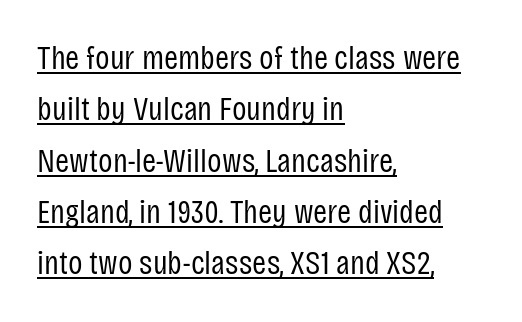
Q: Is the text bold? A: No.
Q: Is the text italic (slanted)? A: No, it is upright.
Q: Is the typeface a serif or a sans-serif typeface? A: Sans-serif.
Q: Is the text underlined? A: Yes.
Q: How is the paragraph aligned? A: Left-aligned.
Q: Is the spacing between letters normal or unusually wide? A: Normal.
Q: Is the spacing between lines tight, normal or loose? A: Normal.
Q: Width (condensed, normal, or wide)? A: Condensed.
Q: Stroke contrast? A: Low.
Q: x-height? A: Large.
Q: Monospaced? A: No.
